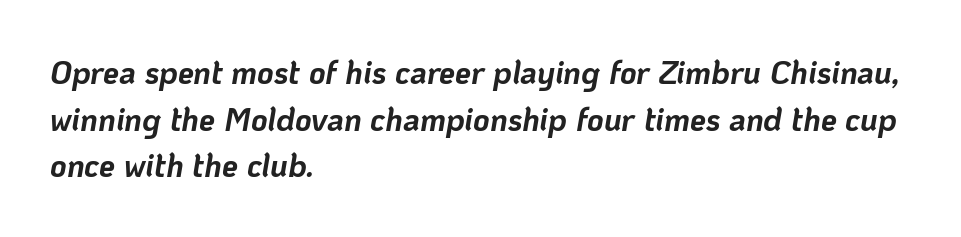
Q: Is the text bold? A: Yes.
Q: Is the text italic (slanted)? A: Yes, it leans right by about 10 degrees.
Q: Is the text underlined? A: No.
Q: How is the paragraph aligned? A: Left-aligned.
Q: Is the spacing between letters normal or unusually wide? A: Normal.
Q: Is the spacing between lines tight, normal or loose? A: Normal.
Q: Width (condensed, normal, or wide)? A: Normal.
Q: Stroke contrast? A: Low.
Q: x-height? A: Medium.
Q: Monospaced? A: No.
